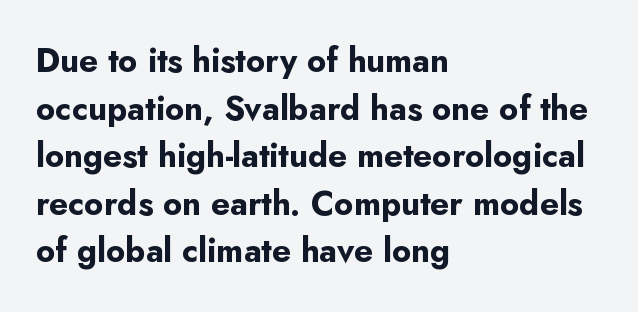
This sample keeps an unexceptional amount of space between lines. Typographically, this falls in the sans-serif category. There is no visible air inserted between adjacent glyphs. The space beneath each line is pristine and unruled. A roman cut, with each character standing at attention. Caption: bold face, heavy strokes.
